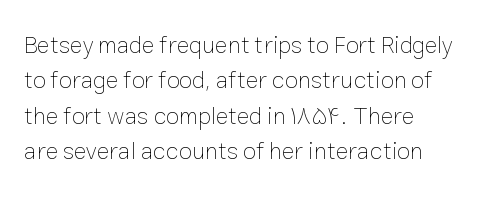
{"italic": "no", "bold": "no", "underline": "no", "line_spacing": "normal", "line_spacing_ratio": 1.47, "letter_spacing": "normal", "letter_spacing_em": 0.0, "glyph_px": 24}
